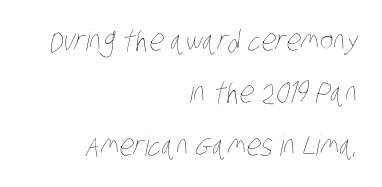
The image shows 29 px thin, condensed type; set right-aligned, line spacing 1.81x, normal letter spacing, not underlined; low stroke contrast and a large x-height.
